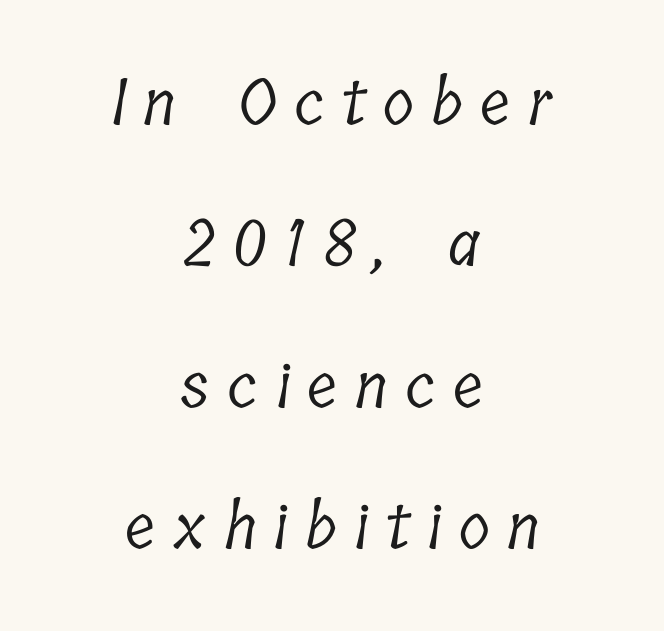
Horizontal alignment here is central, giving a formal, balanced look. Anything drawn beneath the words? Only blank space. The weight tops out at a normal text grade. Classification — serif. Is the letter spacing exaggerated? Yes — the characters are pushed far apart. You could not count columns in this text — the font is proportionally spaced.
